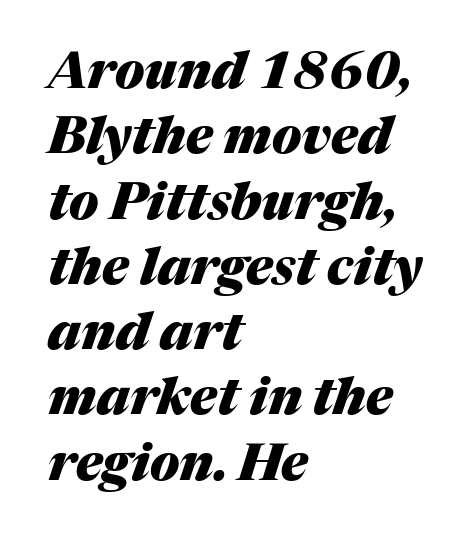
Tall strokes in this sample are angled rather than plumb. The font is running at its bold setting. Standard letterfit; no display-style spreading of the glyphs. A typesetter would call this proportional, since set widths differ per character.
